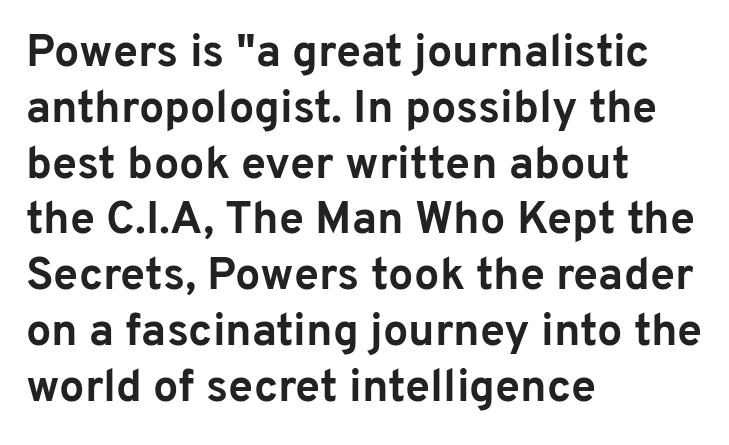
{"serif": "no", "italic": "no", "bold": "yes", "weight": "bold", "width": "normal", "stroke_contrast": "low", "x_height": "medium", "monospaced": "no", "underline": "no", "align": "left", "line_spacing_ratio": 1.24, "letter_spacing": "normal", "letter_spacing_em": 0.0, "glyph_px": 45}
